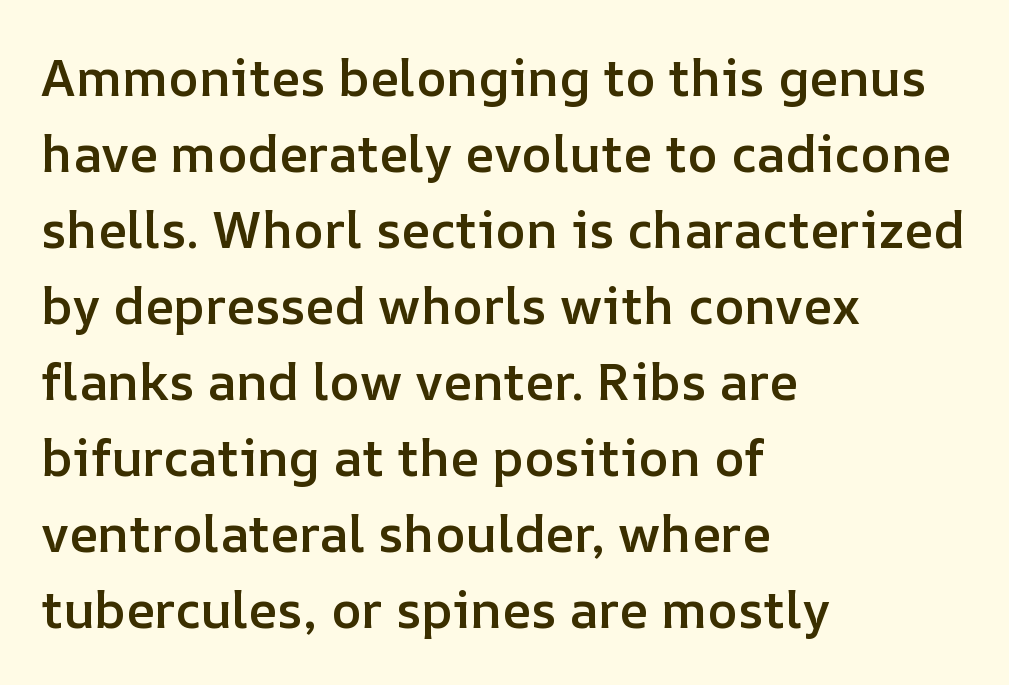
Q: Is the text bold? A: Semi-bold.
Q: Is the text italic (slanted)? A: No, it is upright.
Q: Is the text underlined? A: No.
Q: How is the paragraph aligned? A: Left-aligned.
Q: Is the spacing between letters normal or unusually wide? A: Normal.
Q: Is the spacing between lines tight, normal or loose? A: Normal.
Q: Width (condensed, normal, or wide)? A: Normal.
Q: Stroke contrast? A: Low.
Q: x-height? A: Medium.
Q: Monospaced? A: No.
